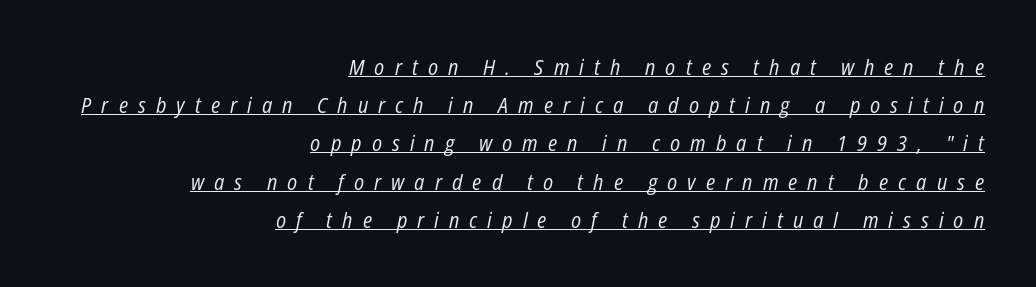
Q: Is the text bold? A: No.
Q: Is the text italic (slanted)? A: Yes, it leans right by about 12 degrees.
Q: Is the text underlined? A: Yes.
Q: How is the paragraph aligned? A: Right-aligned.
Q: Is the spacing between letters normal or unusually wide? A: Unusually wide.
